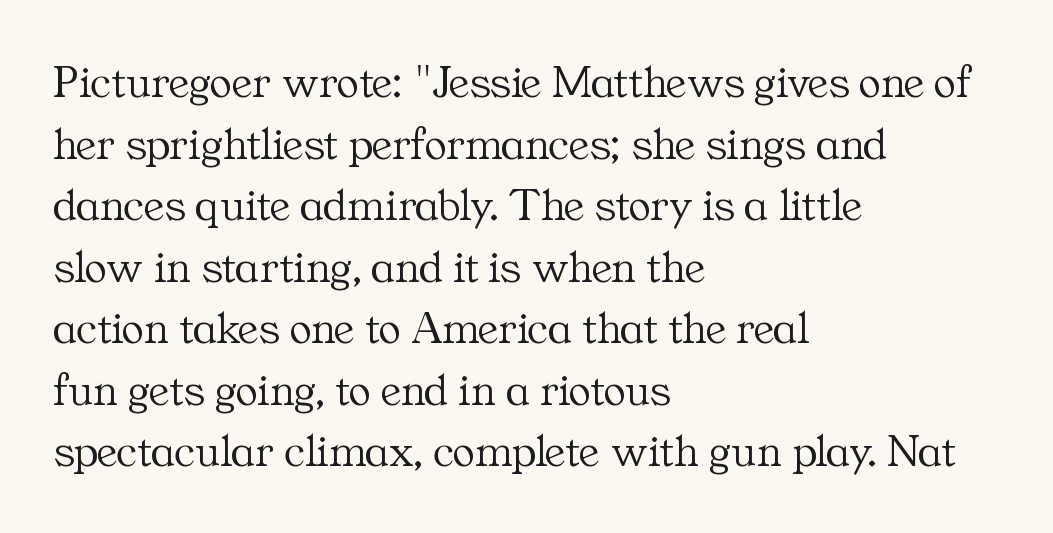
{"serif": "yes", "italic": "no", "bold": "no", "weight": "light", "width": "normal", "stroke_contrast": "medium", "x_height": "medium", "monospaced": "no", "underline": "no", "align": "left", "line_spacing": "normal", "line_spacing_ratio": 1.31, "letter_spacing": "normal", "letter_spacing_em": 0.0, "glyph_px": 47}
